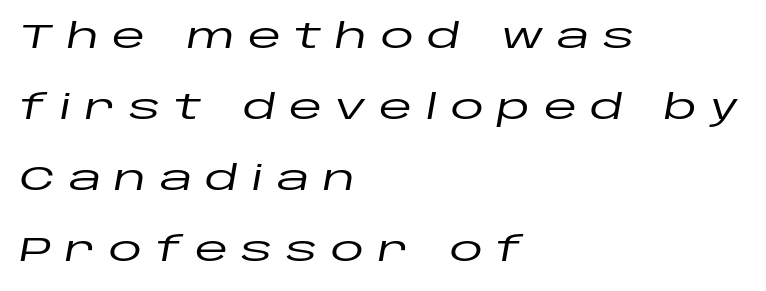
The image shows 34 px wide type, italic (leaning right); set left-aligned, loose line spacing (2.09x), unusually wide letter spacing (+0.39 em), not underlined; low stroke contrast and a large x-height.
